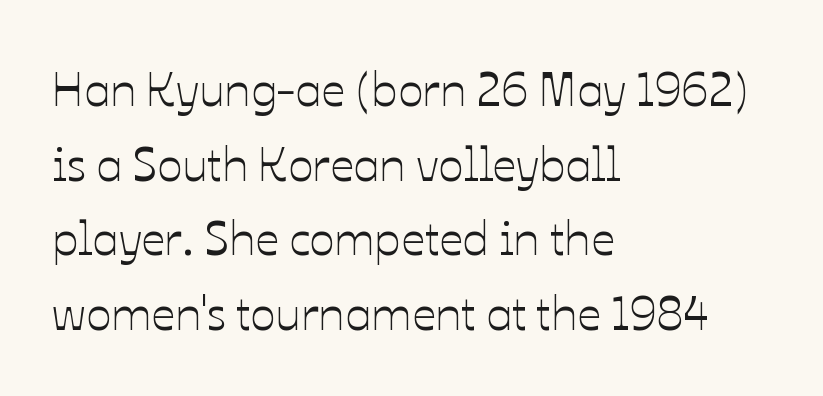
The image shows 47 px text type, upright; set left-aligned, normal line spacing (1.59x), normal letter spacing, not underlined; low stroke contrast and a medium x-height.
